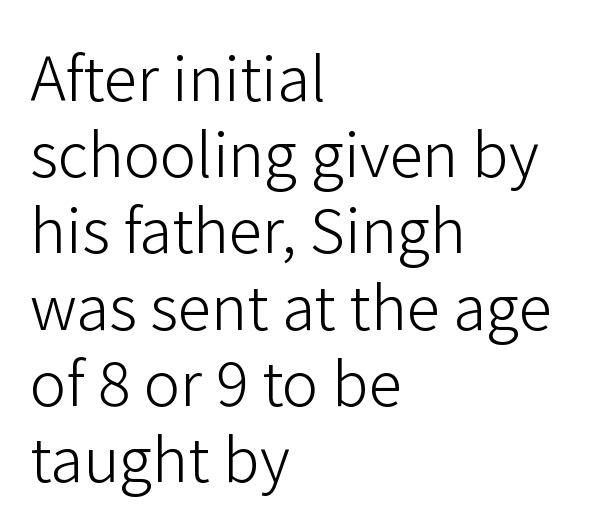
{"serif": "no", "italic": "no", "bold": "no", "weight": "light", "width": "normal", "stroke_contrast": "low", "x_height": "medium", "monospaced": "no", "underline": "no", "align": "left", "line_spacing": "normal", "line_spacing_ratio": 1.25, "letter_spacing": "normal", "letter_spacing_em": 0.0, "glyph_px": 61}
